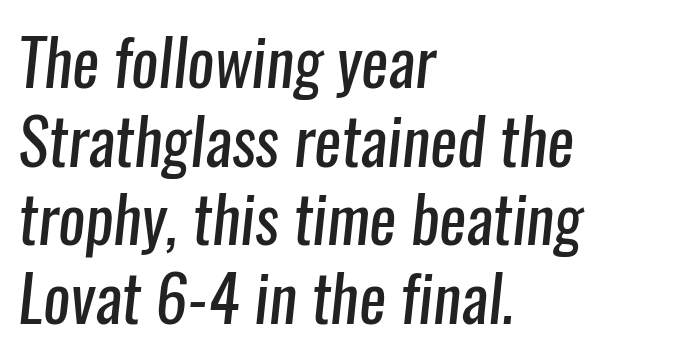
The image shows 64 px regular-weight, condensed sans-serif type; set left-aligned, line spacing 1.23x, normal letter spacing, not underlined; low stroke contrast and a medium x-height.
